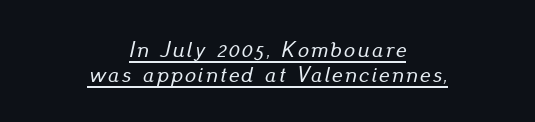
{"italic": "yes", "lean": "right", "slant_degrees": 13, "underline": "yes", "align": "center", "line_spacing": "tight", "line_spacing_ratio": 1.15, "glyph_px": 22}
